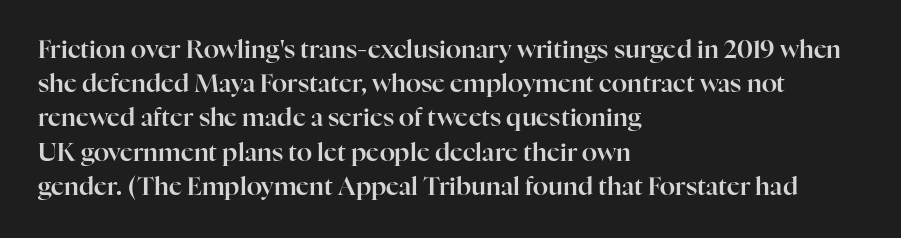
The lettering holds an erect, upright posture throughout. Nobody drew a line under any word here. This rendering uses left alignment, leaving the right contour irregular. Each new line begins a customary step beneath the previous one. Students, note that the glyphs here touch the page at normal intervals.
